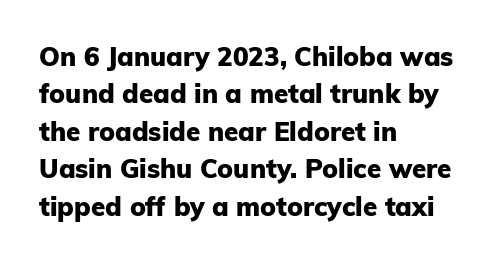
When letters stand straight like this, we call the style roman or upright. A clean baseline with only descenders dipping below it. Horizontally, the lines are justified to the leading edge only. Is there much room between lines? A standard amount, neither cramped nor airy.
